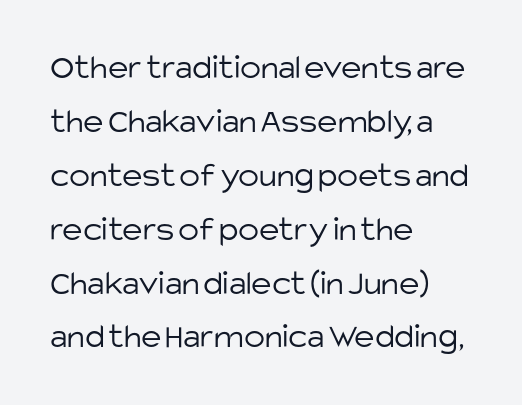
{"serif": "no", "italic": "no", "bold": "no", "weight": "light", "width": "normal", "stroke_contrast": "low", "x_height": "large", "monospaced": "no", "underline": "no", "align": "left", "line_spacing": "normal", "line_spacing_ratio": 1.54, "letter_spacing": "normal", "letter_spacing_em": 0.0, "glyph_px": 35}
